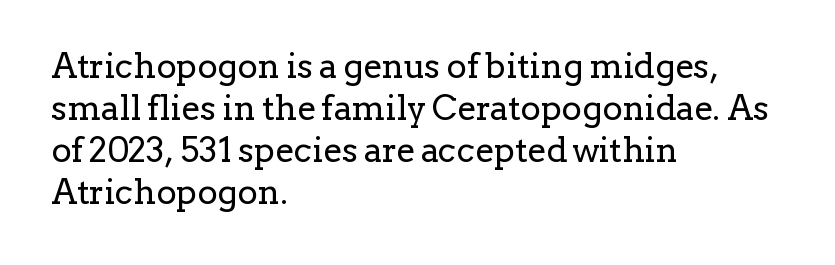
Stroke thickness stays within the range of a standard reading face or lighter. Is there any slant? The stems are plumb. This sample has the flowing, uneven cadence of proportional lettering. Unmarked baselines from the first word to the last. The lines are quadded left. Students, note that the glyphs here touch the page at normal intervals.
